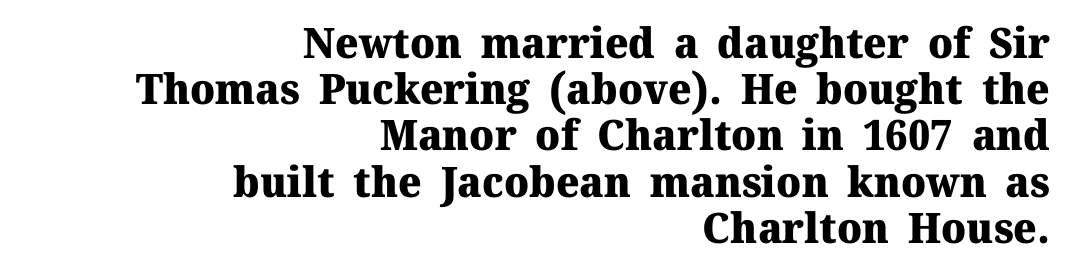
The image shows 42 px heavy serif type, upright; set right-aligned, tight line spacing (1.1x), normal letter spacing, not underlined; medium stroke contrast and a medium x-height.
